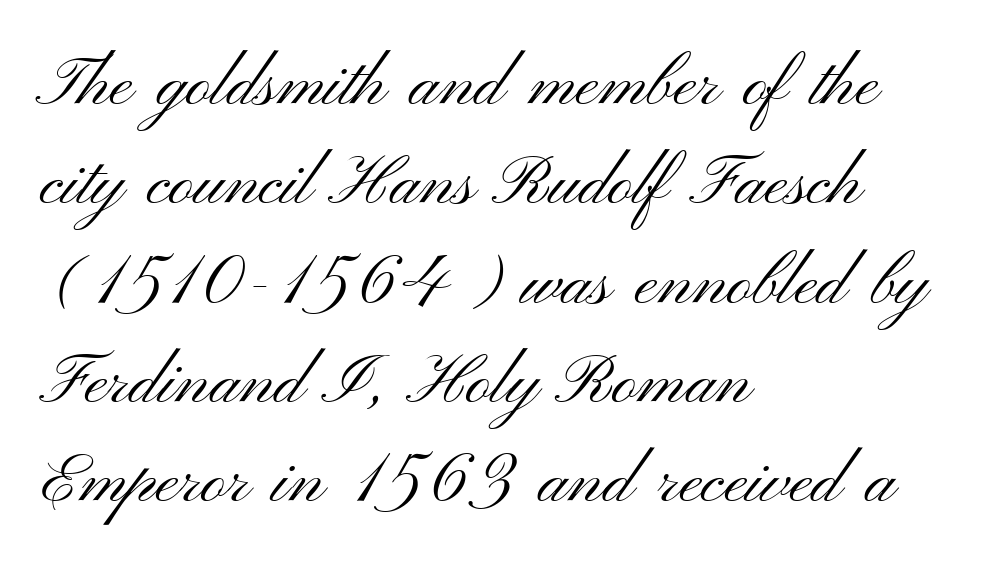
Standard letterfit; no display-style spreading of the glyphs. In terms of letterform style, serifs are entirely absent. The passage shown is typed in a proportional face where columns would drift. The strokes are not fattened; the text isn't bold.
